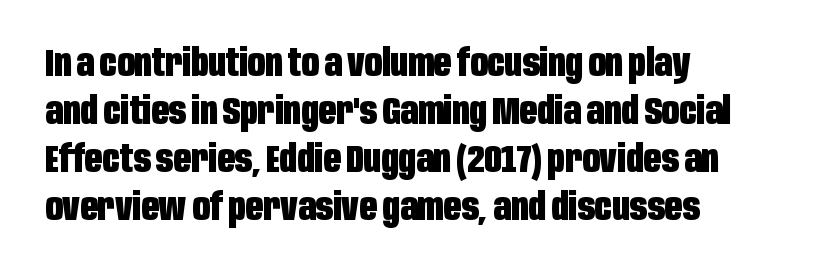
The image shows 38 px heavy, condensed sans-serif type, upright; set left-aligned, normal line spacing (1.26x), normal letter spacing, not underlined; low stroke contrast and a large x-height.
